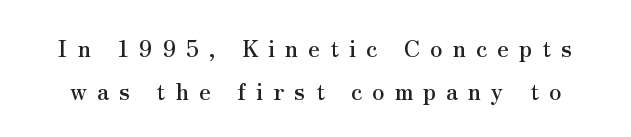
The image shows 23 px text type, upright; set line spacing 1.86x, unusually wide letter spacing (+0.43 em), not underlined.
